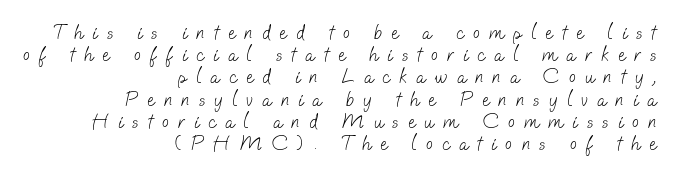
Q: Is the text bold? A: No.
Q: Is the text underlined? A: No.
Q: How is the paragraph aligned? A: Right-aligned.
Q: Is the spacing between letters normal or unusually wide? A: Unusually wide.
Q: Is the spacing between lines tight, normal or loose? A: Tight.
